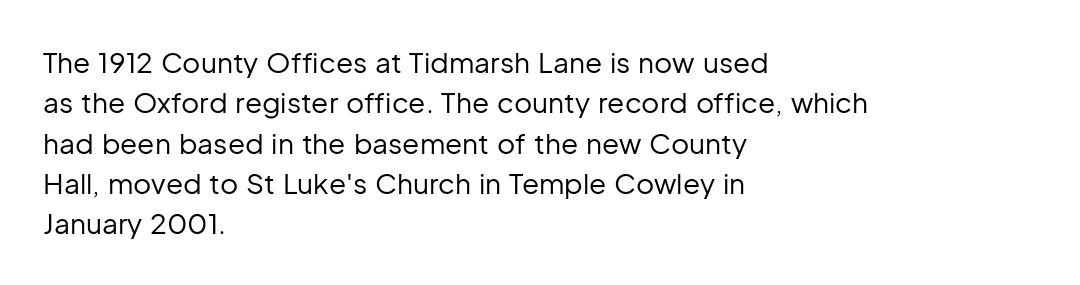
This sample is left-justified, so line endings fall wherever the words run out. Tracking value appears to be zero — textbook default spacing. Serifs: no, the terminals of the letterforms are clean. A light-to-regular cut is what we see here. The letters advance in unequal steps, a hallmark of proportional type.
